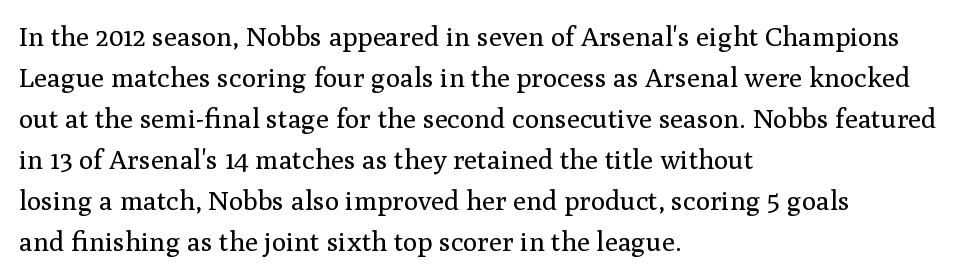
Q: Is the text bold? A: No.
Q: Is the text italic (slanted)? A: No, it is upright.
Q: Is the text underlined? A: No.
Q: How is the paragraph aligned? A: Left-aligned.
Q: Is the spacing between letters normal or unusually wide? A: Normal.
Q: Is the spacing between lines tight, normal or loose? A: Normal.
